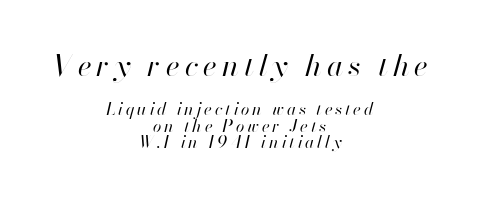
The image shows 30 px regular-weight type, italic (leaning right); set centered, tight line spacing (0.97x), not underlined; the first (top) block is 1.76x larger; high stroke contrast and a small x-height.
